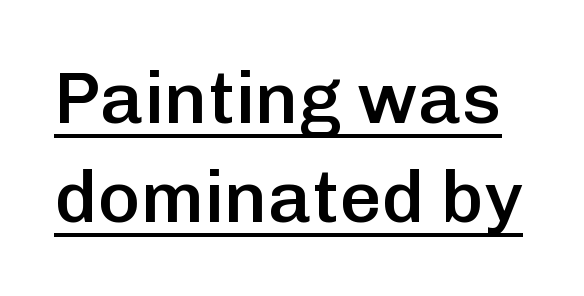
Q: Is the text bold? A: Semi-bold.
Q: Is the text italic (slanted)? A: No, it is upright.
Q: Is the typeface a serif or a sans-serif typeface? A: Sans-serif.
Q: Is the text underlined? A: Yes.
Q: Is the spacing between letters normal or unusually wide? A: Normal.
Q: Is the spacing between lines tight, normal or loose? A: Normal.
Q: Width (condensed, normal, or wide)? A: Normal.
Q: Stroke contrast? A: Low.
Q: x-height? A: Medium.
Q: Monospaced? A: No.
